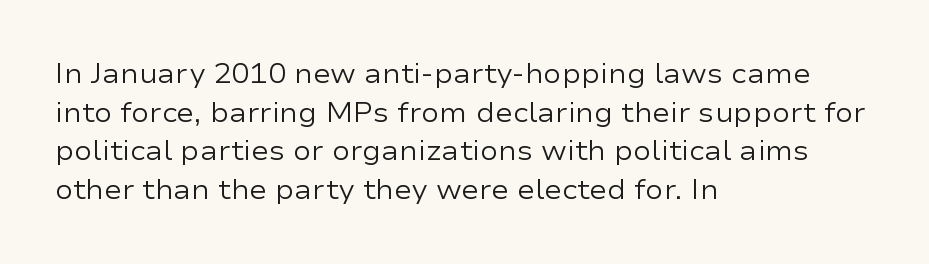
Stroke thickness stays within the range of a standard reading face or lighter. Notice how descenders clear the ascenders below comfortably — that's standard leading. There is no visible air inserted between adjacent glyphs. Casual observation: everything's shoved over to the left. The specimen omits any rule beneath the text block's lines. The letters stand straight up with perfectly vertical stems.
